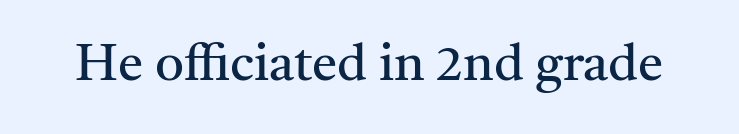
Q: Is the text bold? A: No.
Q: Is the text italic (slanted)? A: No, it is upright.
Q: Is the typeface a serif or a sans-serif typeface? A: Serif.
Q: Is the text underlined? A: No.
Q: Is the spacing between letters normal or unusually wide? A: Normal.
Q: Width (condensed, normal, or wide)? A: Normal.
Q: Stroke contrast? A: Medium.
Q: x-height? A: Medium.
Q: Monospaced? A: No.
